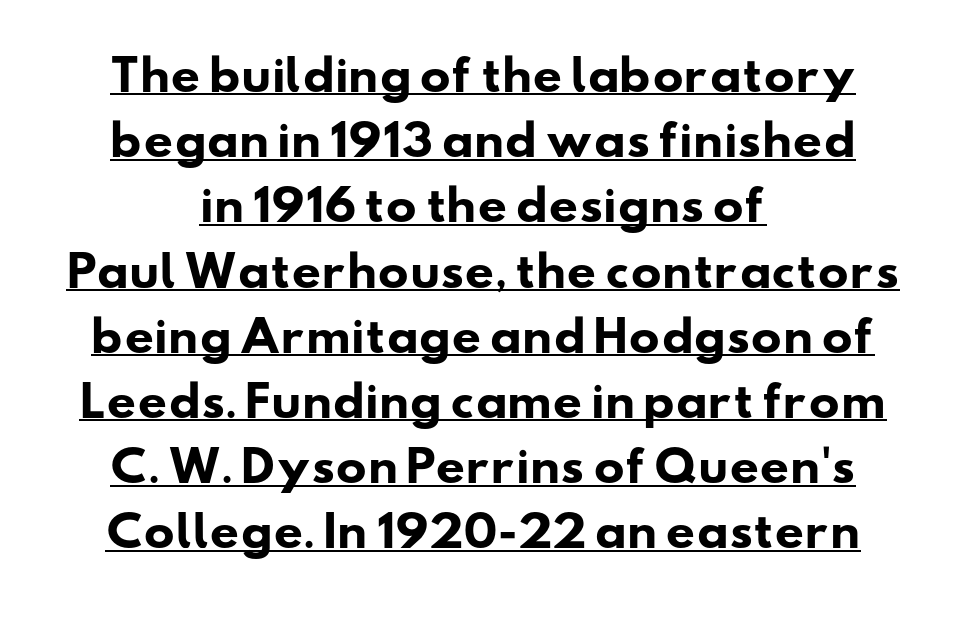
The image shows 41 px heavy, wide sans-serif type; set centered, normal line spacing (1.59x), normal letter spacing, underlined; low stroke contrast and a small x-height.
